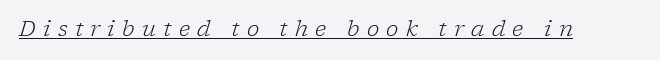
Q: Is the text bold? A: No.
Q: Is the text italic (slanted)? A: Yes, it leans right by about 17 degrees.
Q: Is the text underlined? A: Yes.
Q: Is the spacing between letters normal or unusually wide? A: Unusually wide.
